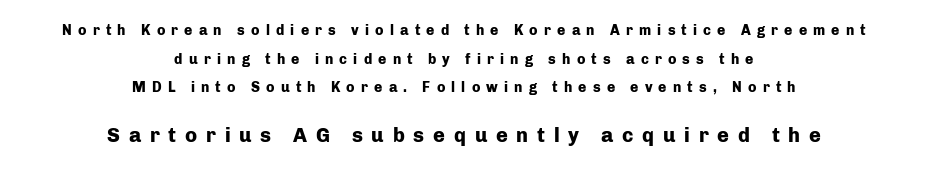
Q: Is the text bold? A: Yes.
Q: Is the text italic (slanted)? A: No, it is upright.
Q: Is the text underlined? A: No.
Q: How is the paragraph aligned? A: Centered.
Q: Is the spacing between letters normal or unusually wide? A: Unusually wide.
Q: Is the spacing between lines tight, normal or loose? A: Loose.
Q: Which block of text is set in a larger size, the first (top) or the second (bottom)? A: The second (bottom) one.
